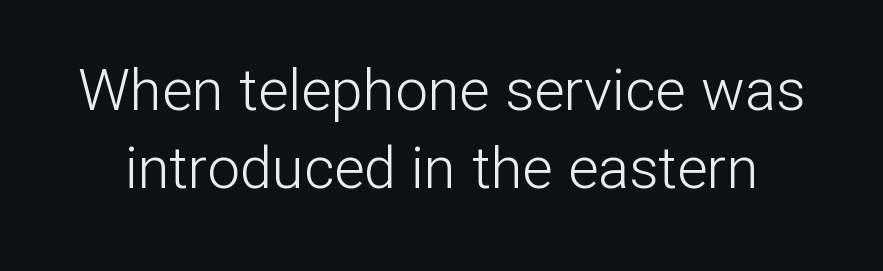
{"serif": "no", "italic": "no", "bold": "no", "weight": "light", "width": "normal", "stroke_contrast": "low", "x_height": "medium", "monospaced": "no", "underline": "no", "line_spacing": "normal", "line_spacing_ratio": 1.35, "letter_spacing": "normal", "letter_spacing_em": 0.0, "glyph_px": 58}
